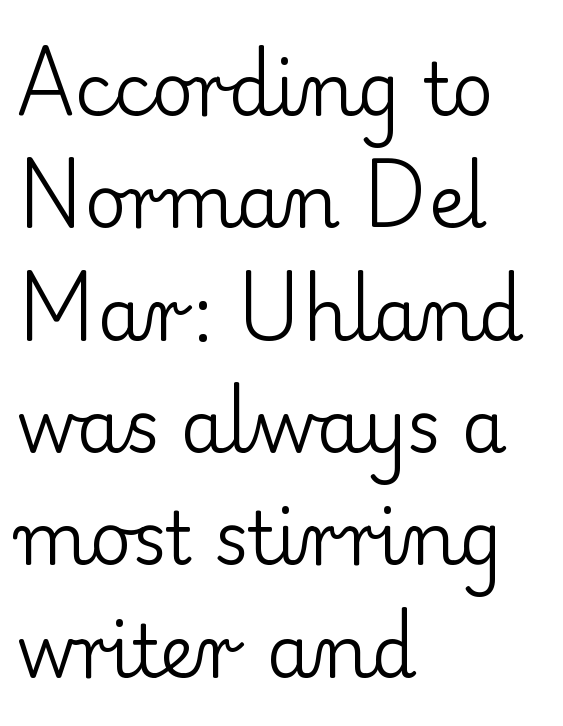
The image shows 72 px regular-weight serif type, upright; set left-aligned, normal line spacing (1.56x), normal letter spacing, not underlined; low stroke contrast and a small x-height.
